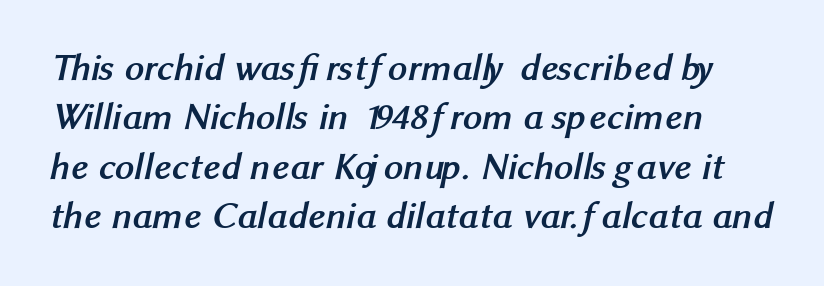
{"serif": "no", "bold": "yes", "weight": "semibold", "width": "normal", "stroke_contrast": "medium", "x_height": "medium", "monospaced": "no", "underline": "no", "align": "left", "line_spacing": "normal", "line_spacing_ratio": 1.3, "letter_spacing": "normal", "letter_spacing_em": 0.0, "glyph_px": 38}
